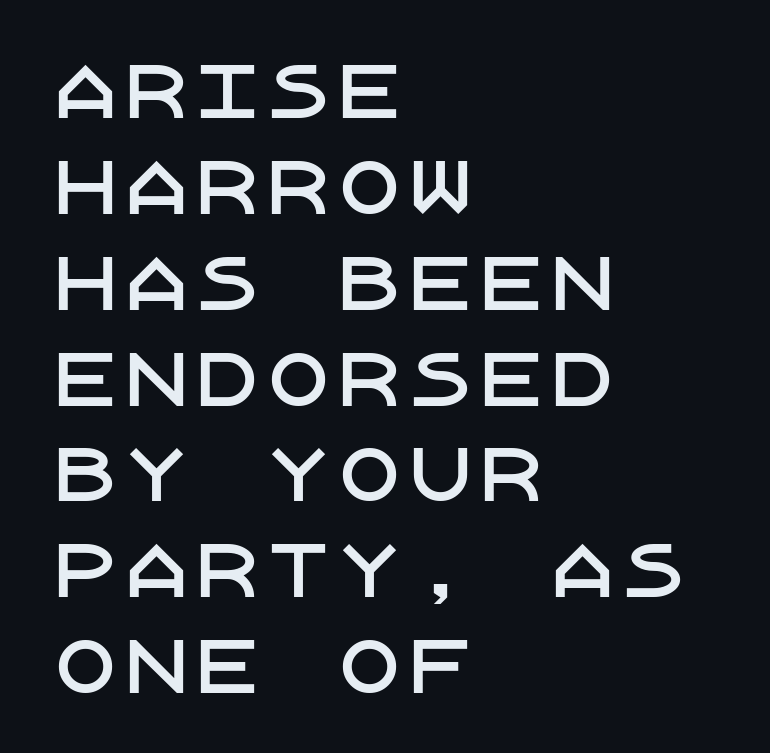
A typesetter would call this zero additional tracking. Baseline-to-baseline distance is the conventional proportion of letter height. Vertical strokes here are truly vertical. The setting favours the left margin, as ordinary paragraphs usually do. The area under the type is left untouched. Are there feet on the stems? There aren't — it's a sans.
